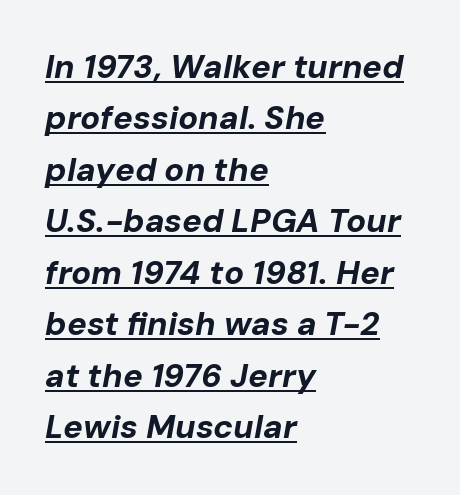
{"italic": "yes", "lean": "right", "slant_degrees": 10, "bold": "yes", "weight": "bold", "width": "normal", "stroke_contrast": "low", "x_height": "medium", "monospaced": "no", "underline": "yes", "align": "left", "line_spacing": "normal", "line_spacing_ratio": 1.56, "letter_spacing": "normal", "letter_spacing_em": 0.0, "glyph_px": 33}
